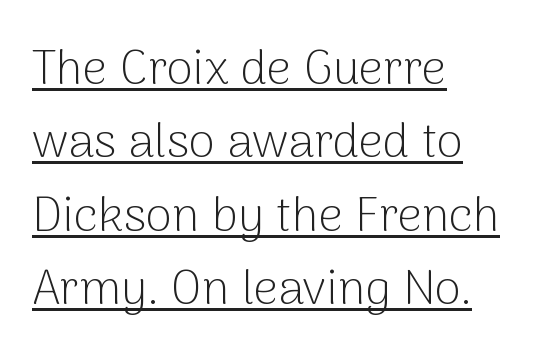
Reading down the column, the eye jumps a familiar distance to each next line. There is no visible air inserted between adjacent glyphs. Reading down the block, your eye returns to a fixed left position each line. Looks like regular typesetting: each glyph gets only the width it needs. The weight tops out at a normal text grade. The font's upright variant was chosen for this text.
